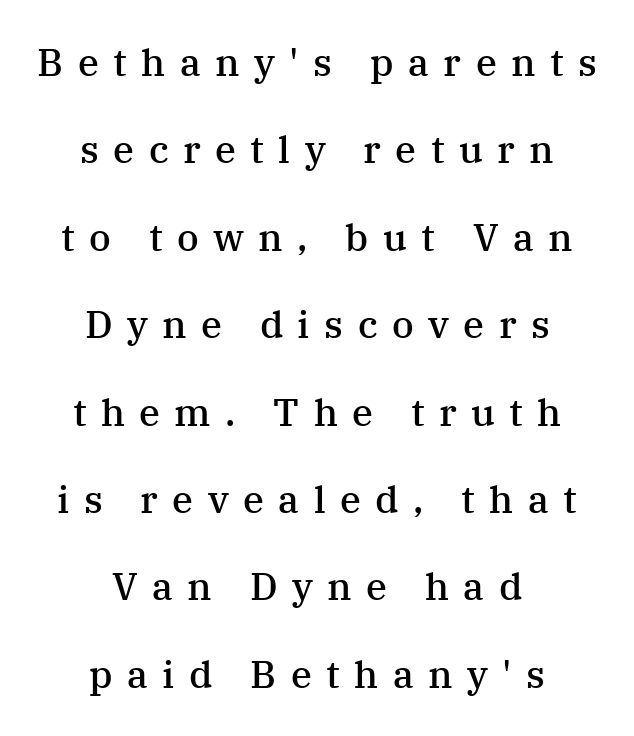
Q: Is the text bold? A: Semi-bold.
Q: Is the text italic (slanted)? A: No, it is upright.
Q: Is the typeface a serif or a sans-serif typeface? A: Serif.
Q: Is the text underlined? A: No.
Q: How is the paragraph aligned? A: Centered.
Q: Is the spacing between letters normal or unusually wide? A: Unusually wide.
Q: Is the spacing between lines tight, normal or loose? A: Loose.
Q: Width (condensed, normal, or wide)? A: Normal.
Q: Stroke contrast? A: Medium.
Q: x-height? A: Medium.
Q: Monospaced? A: No.
